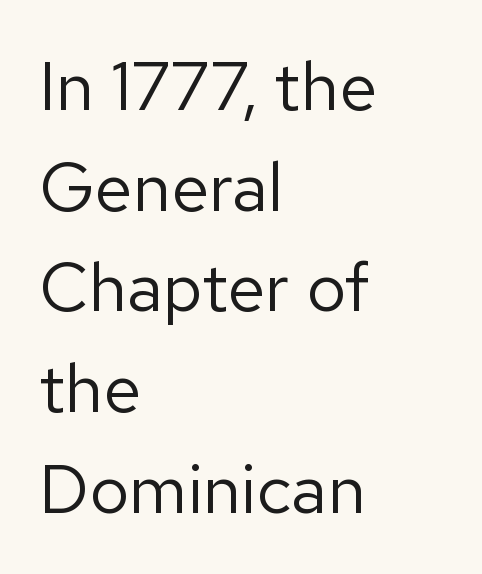
The image shows 69 px regular-weight sans-serif type, upright; set left-aligned, normal line spacing (1.46x), normal letter spacing, not underlined; low stroke contrast and a medium x-height.
